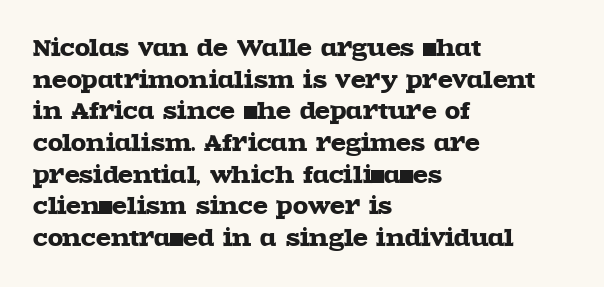
Ordinary non-slanted type is in use. Letter spacing: default. This sample is left-justified, so line endings fall wherever the words run out. Underline: absent. Successive baselines arrive at the customary interval.
